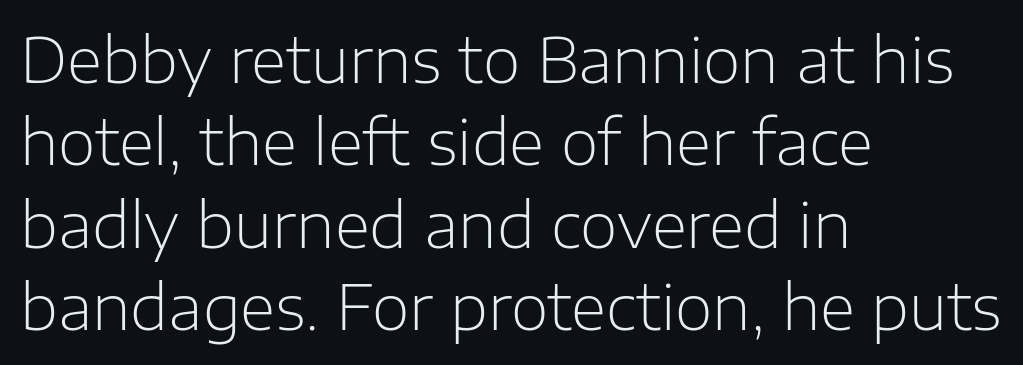
The image shows 61 px light sans-serif type, upright; set left-aligned, normal line spacing (1.35x), normal letter spacing, not underlined; low stroke contrast and a medium x-height.
